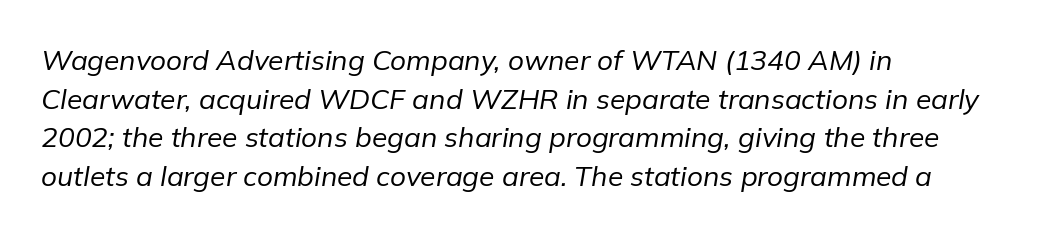
{"italic": "yes", "lean": "right", "slant_degrees": 9, "bold": "no", "weight": "regular", "width": "normal", "stroke_contrast": "low", "x_height": "medium", "monospaced": "no", "underline": "no", "align": "left", "line_spacing": "normal", "line_spacing_ratio": 1.38, "letter_spacing": "normal", "letter_spacing_em": 0.0, "glyph_px": 28}
